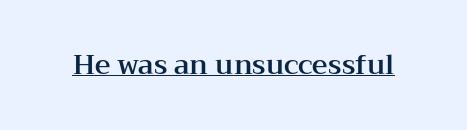
{"italic": "no", "underline": "yes", "letter_spacing": "normal", "letter_spacing_em": 0.0, "glyph_px": 27}
